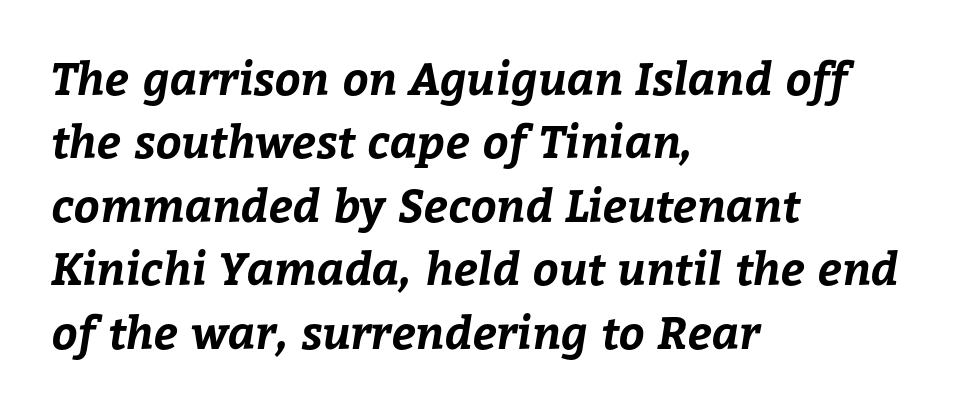
A dark, heavy texture on the line: the type is bold. Each row of text sits above clean, open space. Where is the straight margin? On the left. There is no visible air inserted between adjacent glyphs.
